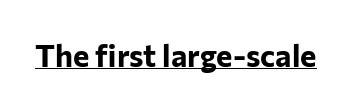
Q: Is the text bold? A: Yes.
Q: Is the text italic (slanted)? A: No, it is upright.
Q: Is the typeface a serif or a sans-serif typeface? A: Sans-serif.
Q: Is the text underlined? A: Yes.
Q: Is the spacing between letters normal or unusually wide? A: Normal.
Q: Width (condensed, normal, or wide)? A: Normal.
Q: Stroke contrast? A: Low.
Q: x-height? A: Medium.
Q: Monospaced? A: No.
